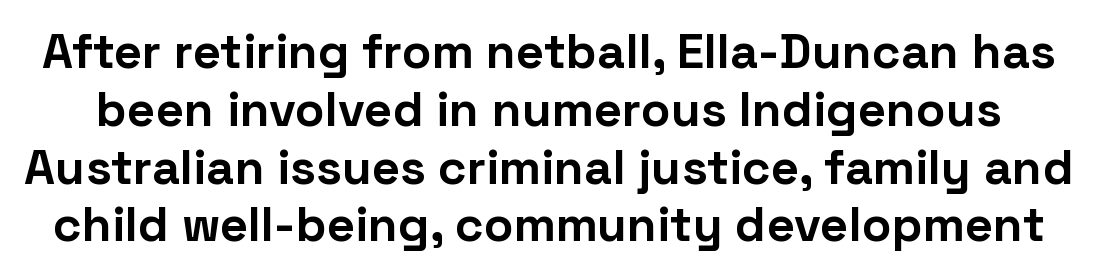
Unmarked baselines from the first word to the last. Is the letter spacing exaggerated? No — it looks like the ordinary default. The specimen reads as upright at a glance. Classification — sans serif. The face used here has the dense, thick strokes of a bold.
